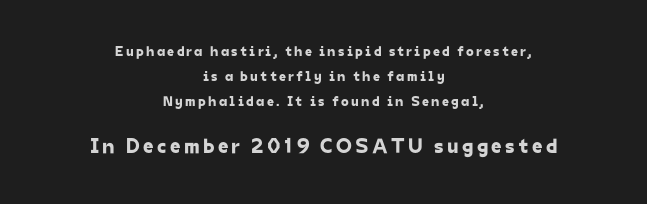
The composition opens small and finishes big. Is the block centered? Yes — each line is placed symmetrically about the middle. The gap between lines stays unmarked.
